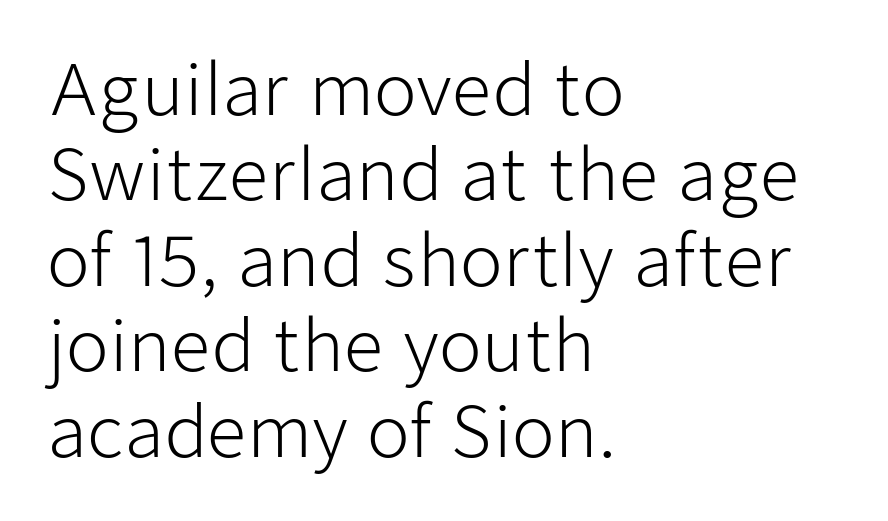
Q: Is the text bold? A: No.
Q: Is the text italic (slanted)? A: No, it is upright.
Q: Is the typeface a serif or a sans-serif typeface? A: Sans-serif.
Q: Is the text underlined? A: No.
Q: How is the paragraph aligned? A: Left-aligned.
Q: Is the spacing between letters normal or unusually wide? A: Normal.
Q: Width (condensed, normal, or wide)? A: Normal.
Q: Stroke contrast? A: Low.
Q: x-height? A: Medium.
Q: Monospaced? A: No.
